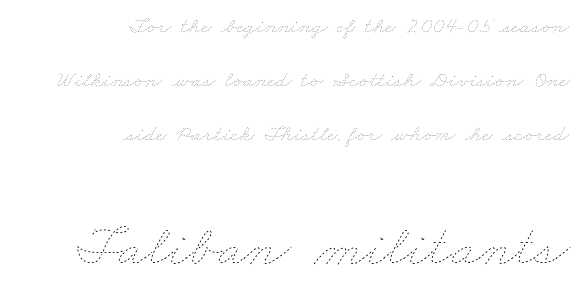
This sample is right-justified, so line beginnings fall wherever the words allow. Caption: face not bold, strokes unweighted. The designer gave the closing block more size than the opening block. If you measured baseline to baseline, you'd find a long distance. A typesetter would call this proportional, since set widths differ per character.
